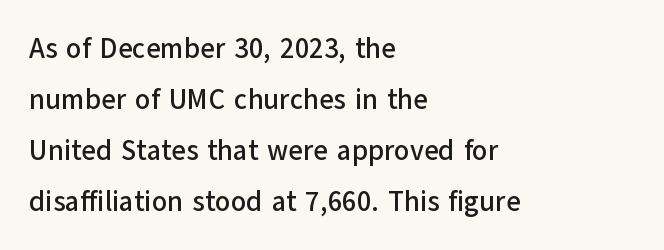
{"serif": "no", "italic": "no", "width": "normal", "stroke_contrast": "low", "x_height": "medium", "monospaced": "no", "underline": "no", "align": "left", "line_spacing_ratio": 1.82, "letter_spacing": "normal", "letter_spacing_em": 0.0, "glyph_px": 28}
